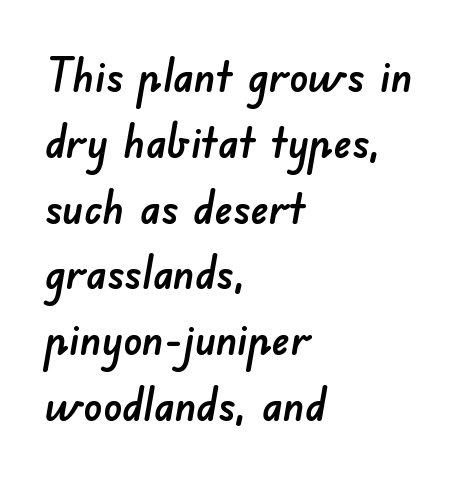
{"serif": "no", "width": "normal", "stroke_contrast": "low", "x_height": "small", "monospaced": "no", "underline": "no", "align": "left", "line_spacing": "normal", "line_spacing_ratio": 1.43, "letter_spacing": "normal", "letter_spacing_em": 0.0, "glyph_px": 46}
